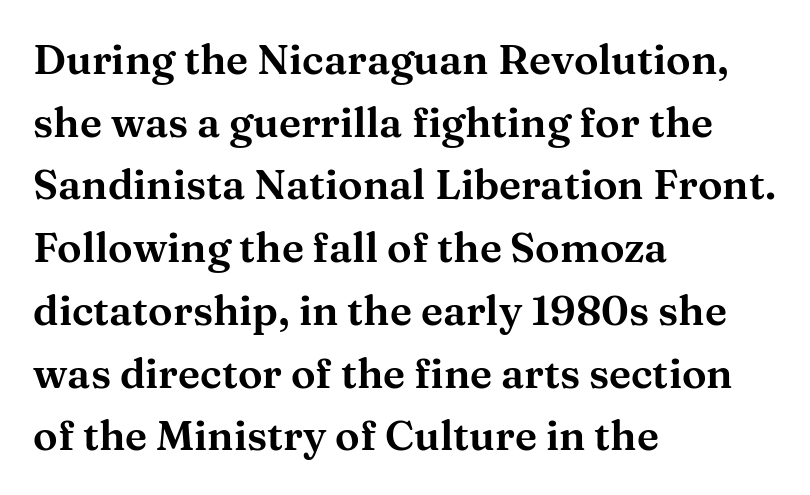
{"serif": "yes", "italic": "no", "width": "wide", "stroke_contrast": "medium", "x_height": "medium", "monospaced": "no", "underline": "no", "align": "left", "line_spacing": "normal", "line_spacing_ratio": 1.53, "letter_spacing": "normal", "letter_spacing_em": 0.0, "glyph_px": 41}
